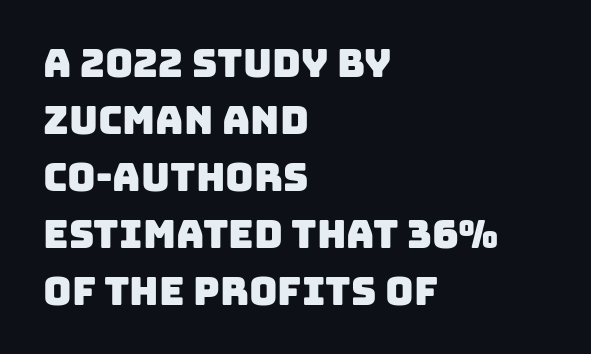
{"serif": "no", "width": "normal", "stroke_contrast": "low", "x_height": "large", "monospaced": "no", "underline": "no", "align": "left", "line_spacing": "normal", "line_spacing_ratio": 1.46, "letter_spacing": "normal", "letter_spacing_em": 0.0, "glyph_px": 39}
